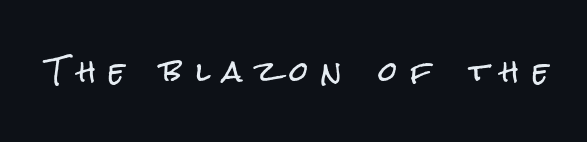
{"italic": "no", "underline": "no", "letter_spacing": "wide", "letter_spacing_em": 0.49, "glyph_px": 27}
